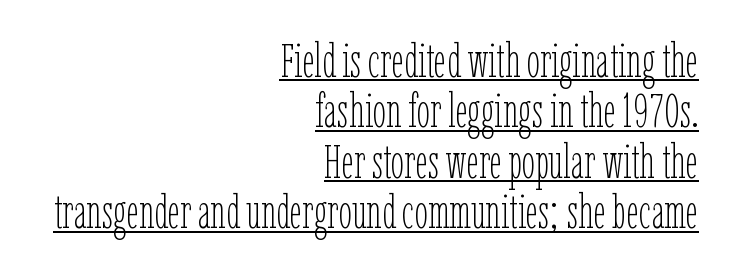
The image shows 48 px thin, condensed type, upright; set right-aligned, tight line spacing (1.05x), normal letter spacing, underlined; low stroke contrast and a medium x-height.
